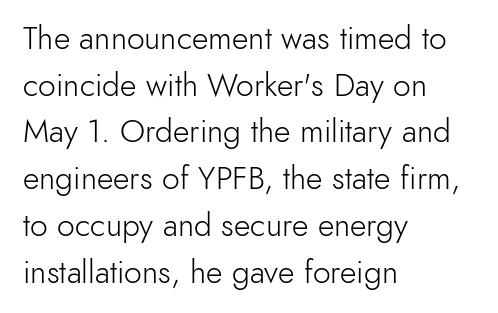
Q: Is the text bold? A: No.
Q: Is the text italic (slanted)? A: No, it is upright.
Q: Is the typeface a serif or a sans-serif typeface? A: Sans-serif.
Q: Is the text underlined? A: No.
Q: How is the paragraph aligned? A: Left-aligned.
Q: Is the spacing between letters normal or unusually wide? A: Normal.
Q: Is the spacing between lines tight, normal or loose? A: Normal.
Q: Width (condensed, normal, or wide)? A: Normal.
Q: x-height? A: Small.
Q: Monospaced? A: No.
